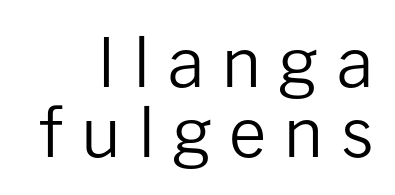
Q: Is the text bold? A: No.
Q: Is the text italic (slanted)? A: No, it is upright.
Q: Is the typeface a serif or a sans-serif typeface? A: Sans-serif.
Q: Is the text underlined? A: No.
Q: How is the paragraph aligned? A: Right-aligned.
Q: Is the spacing between letters normal or unusually wide? A: Unusually wide.
Q: Is the spacing between lines tight, normal or loose? A: Tight.
Q: Width (condensed, normal, or wide)? A: Normal.
Q: Stroke contrast? A: Low.
Q: x-height? A: Medium.
Q: Monospaced? A: No.
